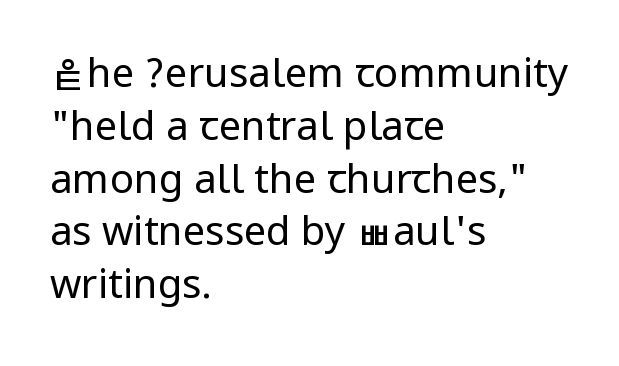
Q: Is the text bold? A: No.
Q: Is the text italic (slanted)? A: No, it is upright.
Q: Is the typeface a serif or a sans-serif typeface? A: Sans-serif.
Q: Is the text underlined? A: No.
Q: How is the paragraph aligned? A: Left-aligned.
Q: Is the spacing between letters normal or unusually wide? A: Normal.
Q: Is the spacing between lines tight, normal or loose? A: Normal.
Q: Width (condensed, normal, or wide)? A: Condensed.
Q: Stroke contrast? A: Low.
